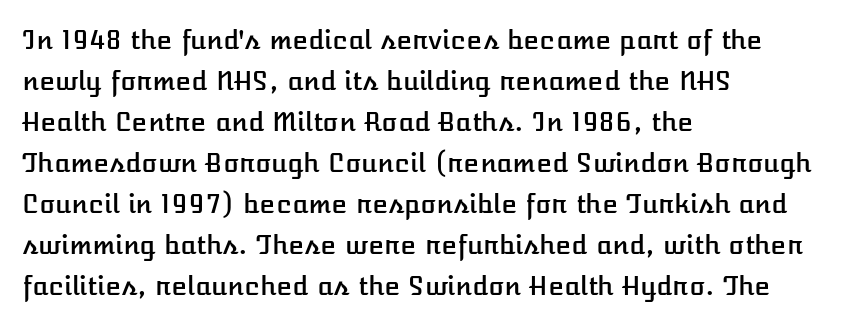
The image shows 26 px text type, upright; set left-aligned, normal line spacing (1.58x), normal letter spacing, not underlined.
